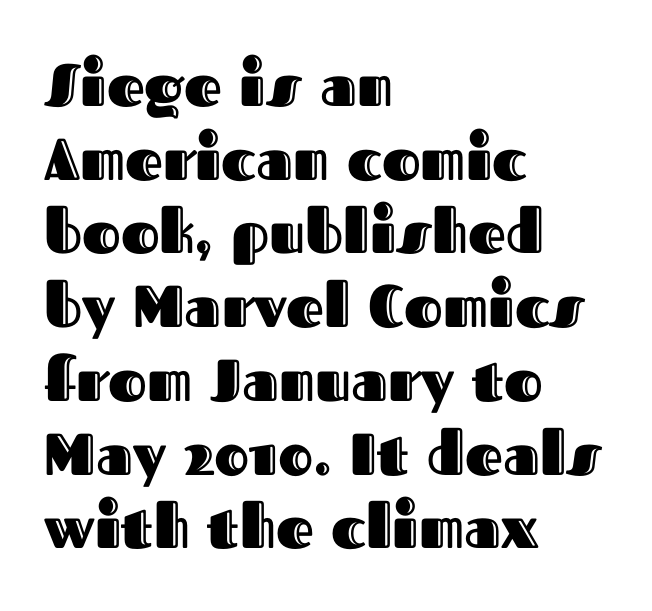
Q: Is the text italic (slanted)? A: No, it is upright.
Q: Is the text underlined? A: No.
Q: How is the paragraph aligned? A: Left-aligned.
Q: Is the spacing between letters normal or unusually wide? A: Normal.
Q: Is the spacing between lines tight, normal or loose? A: Normal.
Q: Width (condensed, normal, or wide)? A: Normal.
Q: x-height? A: Medium.
Q: Monospaced? A: No.
